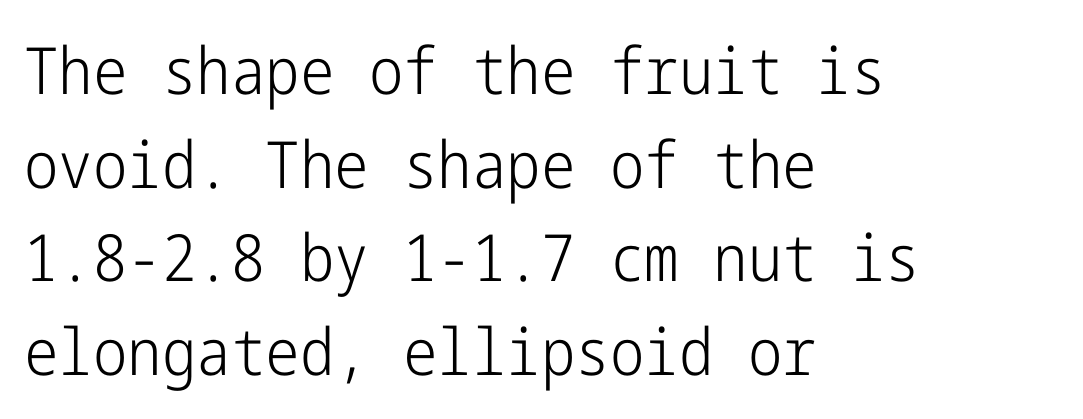
The image shows 65 px light, condensed sans-serif type, upright; set left-aligned, normal line spacing (1.44x), normal letter spacing, not underlined; low stroke contrast and a medium x-height.
